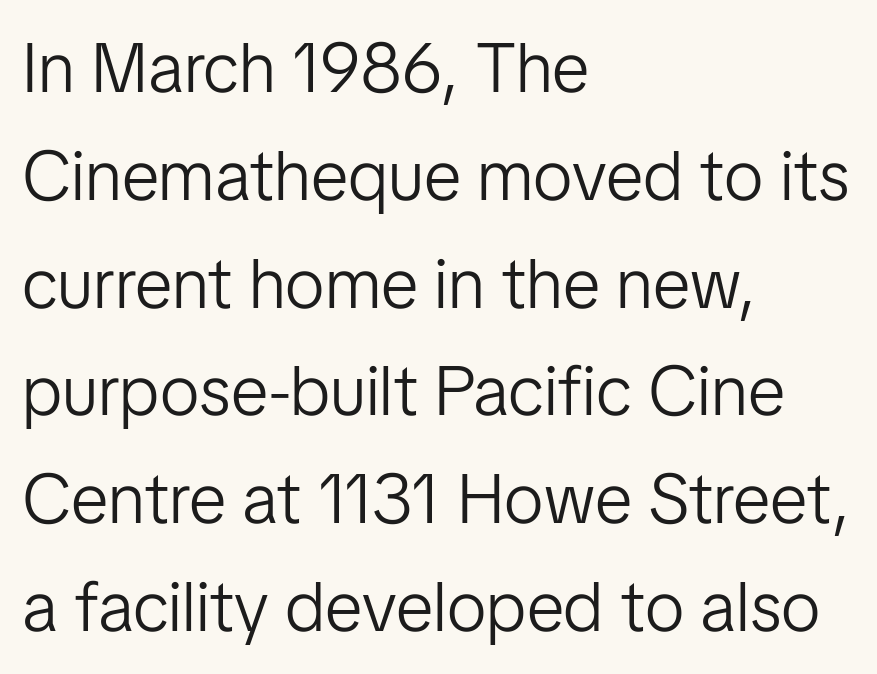
{"serif": "no", "italic": "no", "bold": "no", "weight": "light", "width": "normal", "stroke_contrast": "low", "x_height": "medium", "monospaced": "no", "underline": "no", "align": "left", "line_spacing": "normal", "line_spacing_ratio": 1.54, "letter_spacing": "normal", "letter_spacing_em": 0.0, "glyph_px": 70}
